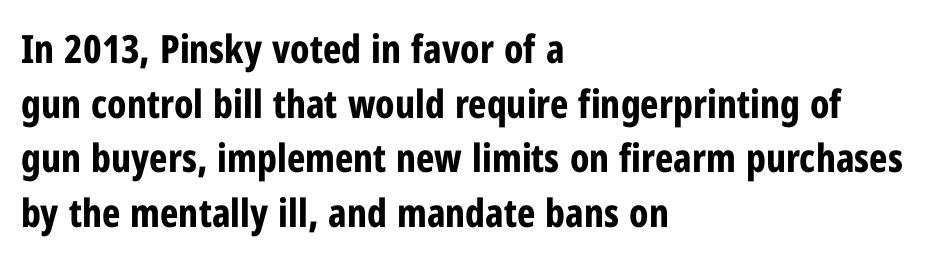
{"serif": "no", "italic": "no", "bold": "yes", "weight": "bold", "width": "condensed", "stroke_contrast": "low", "x_height": "medium", "monospaced": "no", "underline": "no", "align": "left", "line_spacing": "normal", "line_spacing_ratio": 1.4, "letter_spacing": "normal", "letter_spacing_em": 0.0, "glyph_px": 39}
